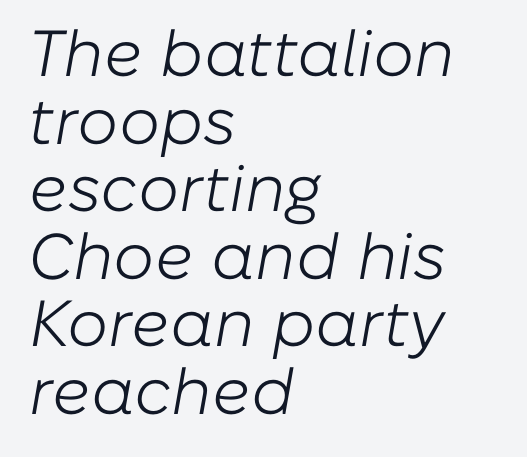
The image shows 65 px light type, italic (leaning right); set left-aligned, tight line spacing (1.04x), normal letter spacing, not underlined; low stroke contrast and a medium x-height.
